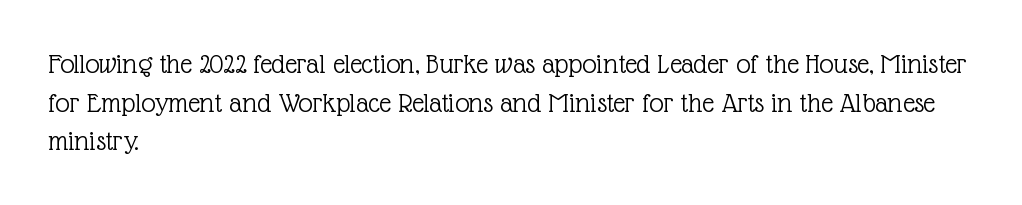
Q: Is the text bold? A: No.
Q: Is the text italic (slanted)? A: No, it is upright.
Q: Is the typeface a serif or a sans-serif typeface? A: Serif.
Q: Is the text underlined? A: No.
Q: How is the paragraph aligned? A: Left-aligned.
Q: Is the spacing between letters normal or unusually wide? A: Normal.
Q: Is the spacing between lines tight, normal or loose? A: Normal.
Q: Width (condensed, normal, or wide)? A: Normal.
Q: x-height? A: Medium.
Q: Monospaced? A: No.
